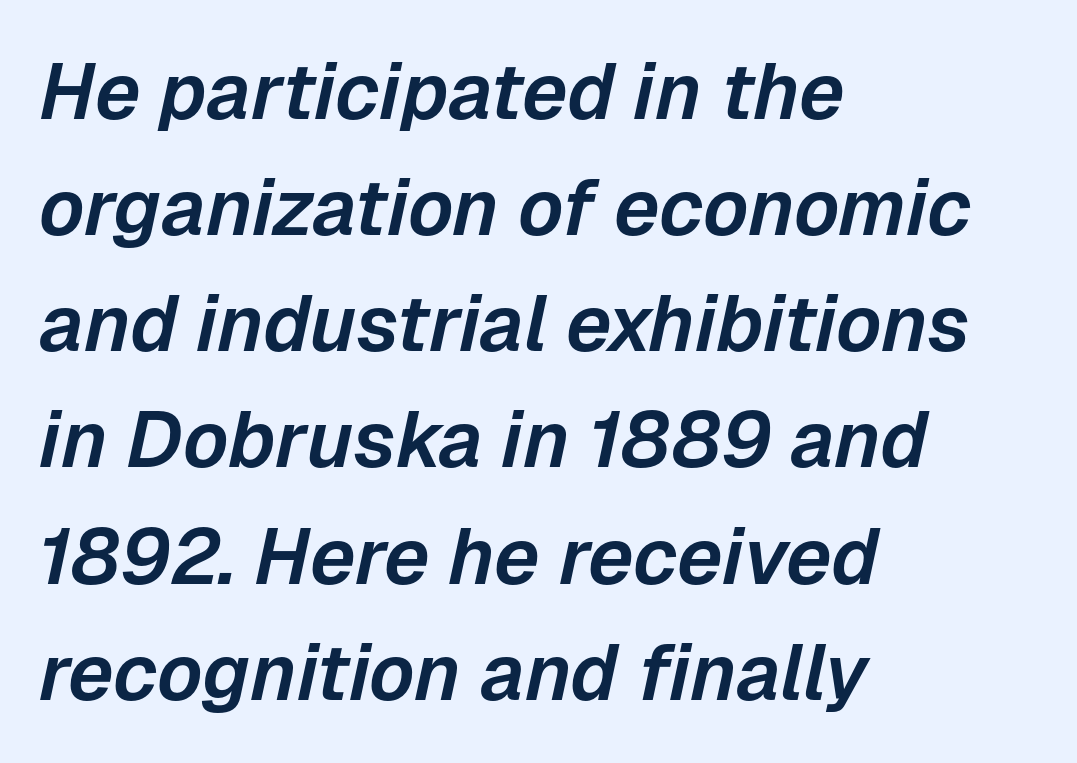
{"italic": "yes", "lean": "right", "slant_degrees": 12, "width": "normal", "stroke_contrast": "low", "x_height": "medium", "monospaced": "no", "underline": "no", "align": "left", "line_spacing": "normal", "line_spacing_ratio": 1.47, "letter_spacing": "normal", "letter_spacing_em": 0.0, "glyph_px": 79}
